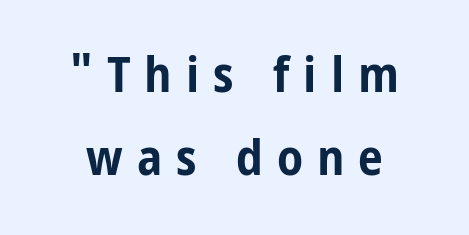
The image shows 50 px bold, condensed sans-serif type, upright; set normal line spacing (1.67x), unusually wide letter spacing (+0.28 em), not underlined; low stroke contrast and a medium x-height.
